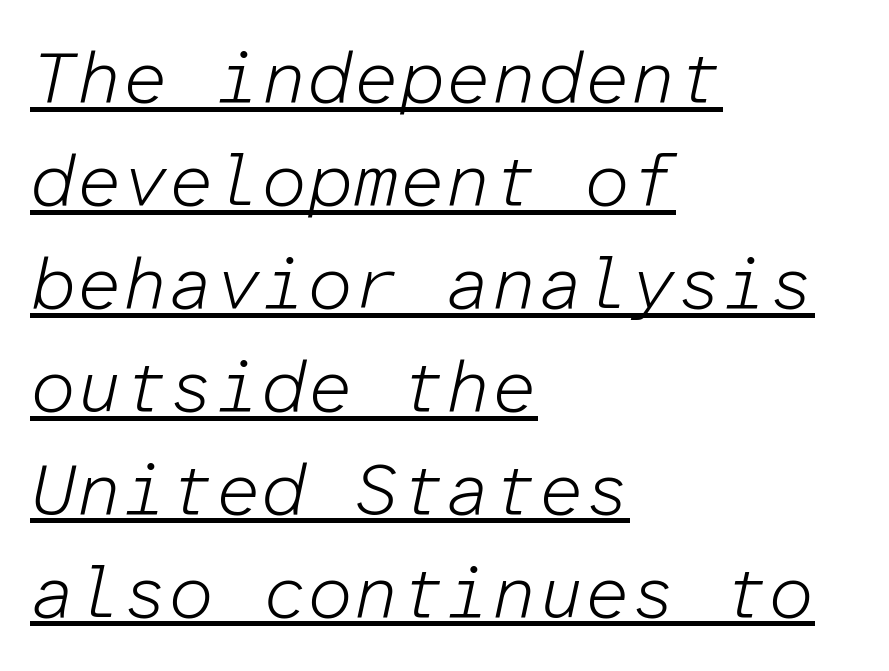
The image shows 73 px light type, italic (leaning right), monospaced; set left-aligned, normal line spacing (1.41x), normal letter spacing, underlined; low stroke contrast and a medium x-height.
